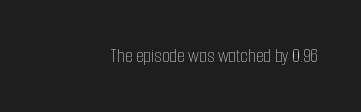
The image shows 20 px text type, upright; set normal letter spacing, not underlined.
